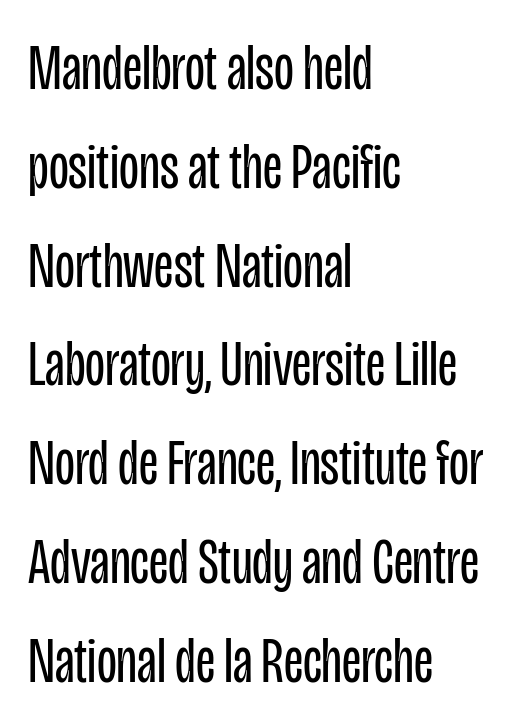
{"serif": "no", "italic": "no", "bold": "no", "weight": "regular", "width": "condensed", "stroke_contrast": "low", "x_height": "large", "monospaced": "no", "underline": "no", "align": "left", "line_spacing": "normal", "line_spacing_ratio": 1.52, "letter_spacing": "normal", "letter_spacing_em": 0.0, "glyph_px": 65}
